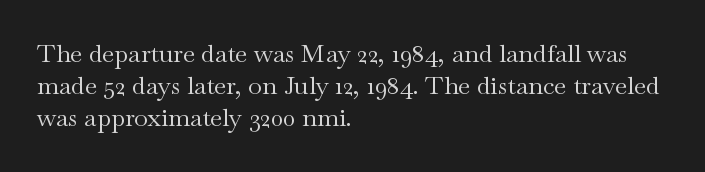
The image shows 25 px text type, upright; set left-aligned, normal line spacing (1.29x), normal letter spacing, not underlined.
